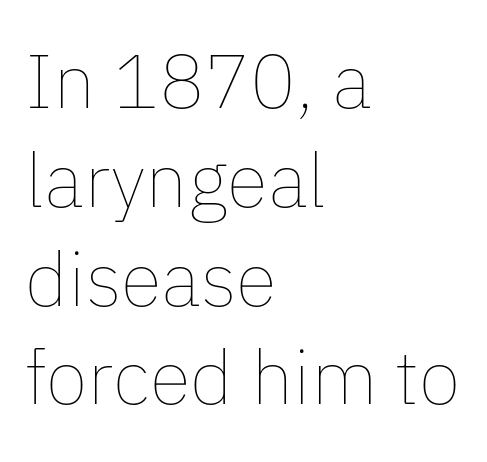
Q: Is the text bold? A: No.
Q: Is the text italic (slanted)? A: No, it is upright.
Q: Is the text underlined? A: No.
Q: How is the paragraph aligned? A: Left-aligned.
Q: Is the spacing between letters normal or unusually wide? A: Normal.
Q: Is the spacing between lines tight, normal or loose? A: Normal.
Q: Width (condensed, normal, or wide)? A: Normal.
Q: Stroke contrast? A: Low.
Q: x-height? A: Medium.
Q: Monospaced? A: No.
